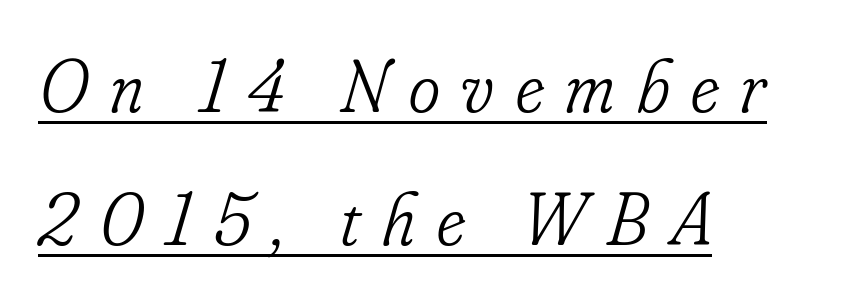
{"serif": "yes", "italic": "yes", "lean": "right", "slant_degrees": 16, "bold": "no", "weight": "light", "width": "condensed", "stroke_contrast": "low", "x_height": "small", "monospaced": "no", "underline": "yes", "align": "left", "line_spacing_ratio": 1.77, "letter_spacing": "wide", "letter_spacing_em": 0.29, "glyph_px": 75}
